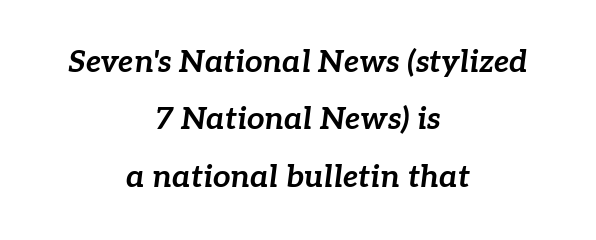
{"italic": "yes", "lean": "right", "slant_degrees": 7, "bold": "yes", "weight": "bold", "width": "normal", "stroke_contrast": "low", "x_height": "medium", "monospaced": "no", "underline": "no", "align": "center", "line_spacing_ratio": 1.85, "letter_spacing": "normal", "letter_spacing_em": 0.0, "glyph_px": 31}
